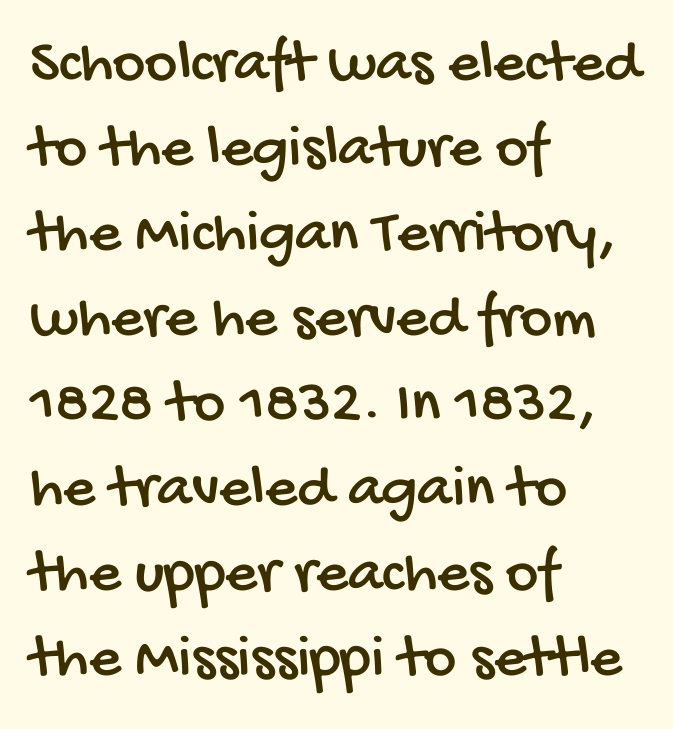
Q: Is the typeface a serif or a sans-serif typeface? A: Sans-serif.
Q: Is the text underlined? A: No.
Q: How is the paragraph aligned? A: Left-aligned.
Q: Is the spacing between letters normal or unusually wide? A: Normal.
Q: Is the spacing between lines tight, normal or loose? A: Normal.
Q: Width (condensed, normal, or wide)? A: Condensed.
Q: Stroke contrast? A: Low.
Q: x-height? A: Large.
Q: Monospaced? A: No.
